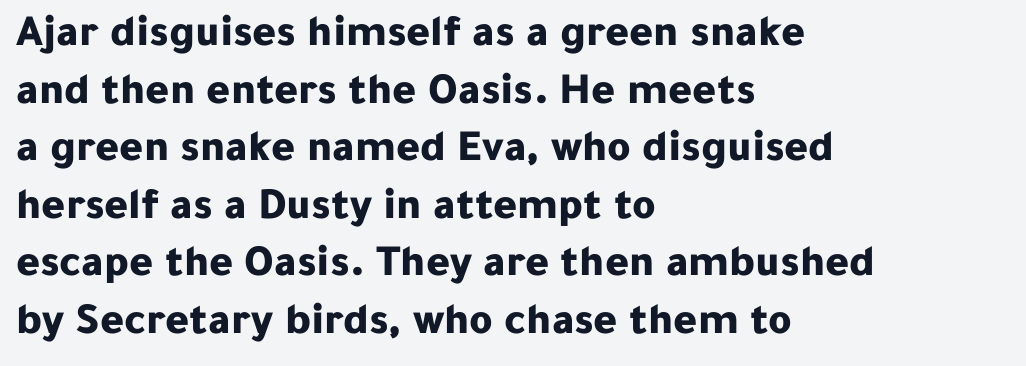
Q: Is the text bold? A: Yes.
Q: Is the text italic (slanted)? A: No, it is upright.
Q: Is the typeface a serif or a sans-serif typeface? A: Sans-serif.
Q: Is the text underlined? A: No.
Q: How is the paragraph aligned? A: Left-aligned.
Q: Is the spacing between letters normal or unusually wide? A: Normal.
Q: Is the spacing between lines tight, normal or loose? A: Normal.
Q: Width (condensed, normal, or wide)? A: Normal.
Q: Stroke contrast? A: Low.
Q: x-height? A: Medium.
Q: Monospaced? A: No.
